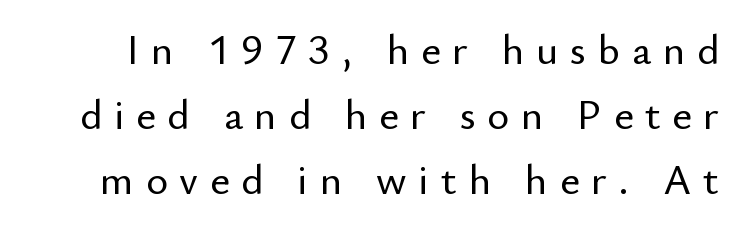
A bare baseline throughout the passage. Glyph-to-glyph distance is far greater than everyday printed text. Examine the stroke ends and you'll find no serifs. Is this a fixed-width face? No — the glyphs have proportional, varying widths. Posture: upright roman.
